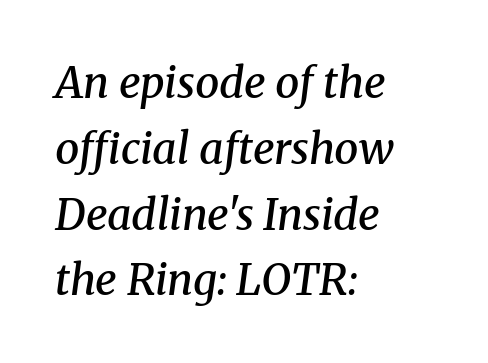
The image shows 43 px semibold serif type, italic (leaning right); set left-aligned, normal line spacing (1.53x), normal letter spacing, not underlined; medium stroke contrast and a medium x-height.
